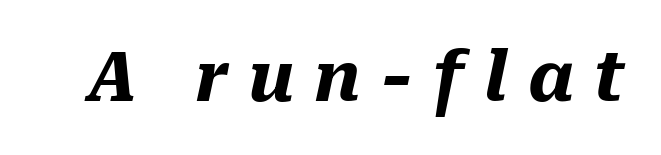
Q: Is the text bold? A: Yes.
Q: Is the text italic (slanted)? A: Yes, it leans right by about 10 degrees.
Q: Is the text underlined? A: No.
Q: Is the spacing between letters normal or unusually wide? A: Unusually wide.
Q: Width (condensed, normal, or wide)? A: Normal.
Q: Stroke contrast? A: Medium.
Q: x-height? A: Medium.
Q: Monospaced? A: No.
